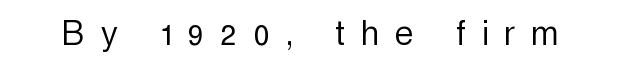
The image shows 41 px light, condensed sans-serif type, upright; set unusually wide letter spacing (+0.42 em), not underlined; a medium x-height.
